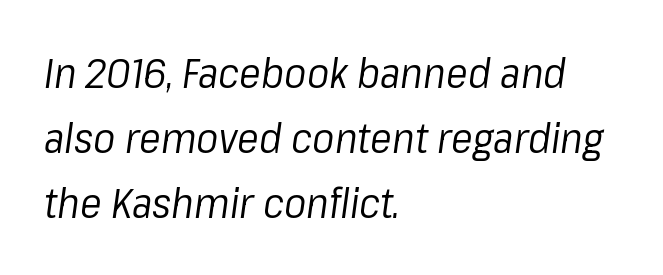
The image shows 41 px regular-weight type, italic (leaning right); set left-aligned, normal line spacing (1.59x), normal letter spacing, not underlined; low stroke contrast and a medium x-height.
